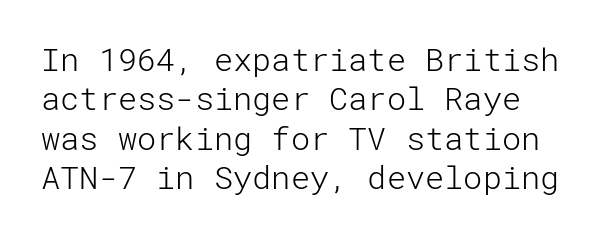
The image shows 32 px light sans-serif type, upright; set line spacing 1.23x, normal letter spacing, not underlined; low stroke contrast and a medium x-height.
